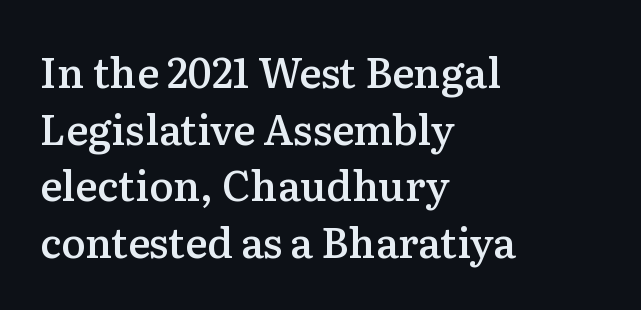
Descender tails drop into unmarked territory. The rendering uses natural spacing where letterforms have individual widths. These lines carry some extra weight — a demibold, not a full bold. This sample is left-justified, so line endings fall wherever the words run out. Do the letters lean? They stand straight. Vertically, the passage feels balanced, rows spaced as you'd expect.
